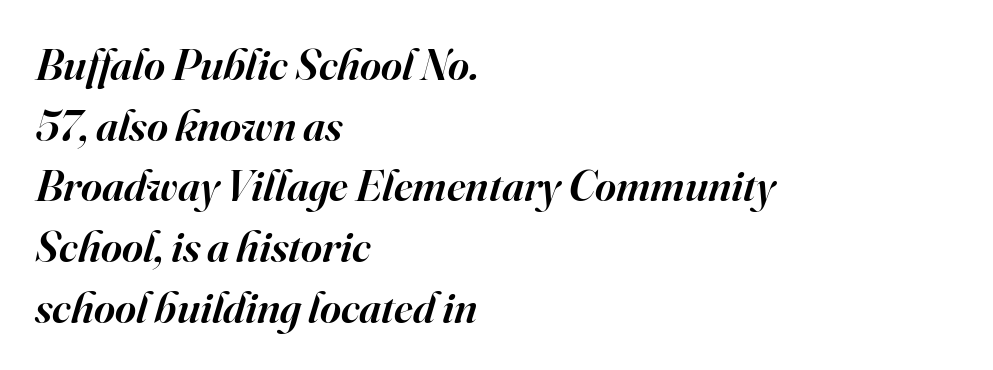
The foot of each line stays bare and open. Teacher's note: observe the even left margin — that is flush-left alignment. Notice how descenders clear the ascenders below comfortably — that's standard leading. A somewhat darkened texture: the type is semibold rather than bold. This is oblique type, the kind used for emphasis or titles.
